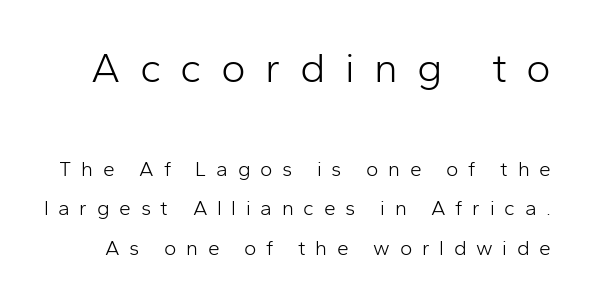
Top chunk: large. Bottom chunk: small. A sans-serif font was chosen for this passage. The horizontal fit of the characters is loose and conspicuously gappy. The rendering uses natural spacing where letterforms have individual widths. The font sits on the lighter half of the weight spectrum, regular included.
